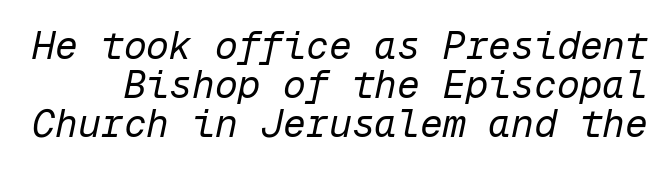
The image shows 38 px regular-weight type, italic (leaning right), monospaced; set tight line spacing (1.02x), normal letter spacing, not underlined; low stroke contrast and a medium x-height.
